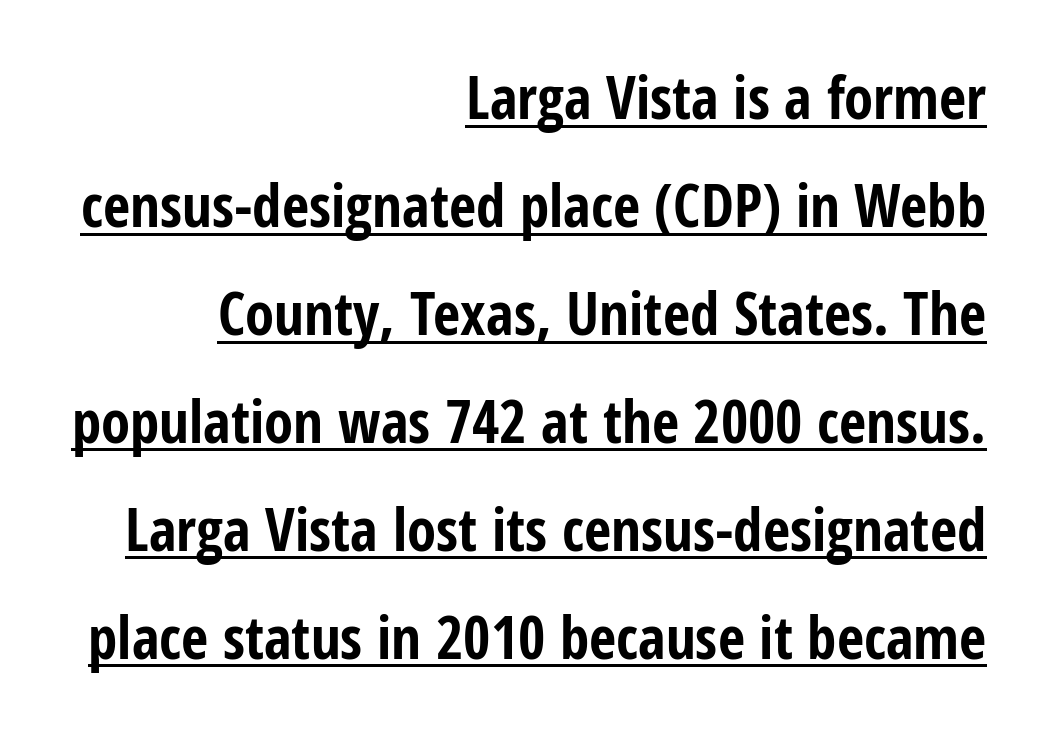
{"serif": "no", "italic": "no", "bold": "yes", "weight": "bold", "width": "condensed", "stroke_contrast": "low", "x_height": "medium", "monospaced": "no", "underline": "yes", "align": "right", "line_spacing_ratio": 1.83, "letter_spacing": "normal", "letter_spacing_em": 0.0, "glyph_px": 59}
